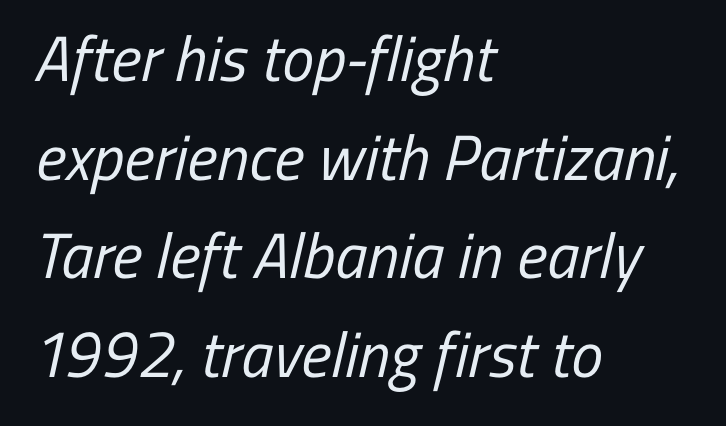
Q: Is the text bold? A: No.
Q: Is the typeface a serif or a sans-serif typeface? A: Sans-serif.
Q: Is the text underlined? A: No.
Q: How is the paragraph aligned? A: Left-aligned.
Q: Is the spacing between letters normal or unusually wide? A: Normal.
Q: Is the spacing between lines tight, normal or loose? A: Normal.
Q: Width (condensed, normal, or wide)? A: Condensed.
Q: Stroke contrast? A: Low.
Q: x-height? A: Medium.
Q: Monospaced? A: No.
